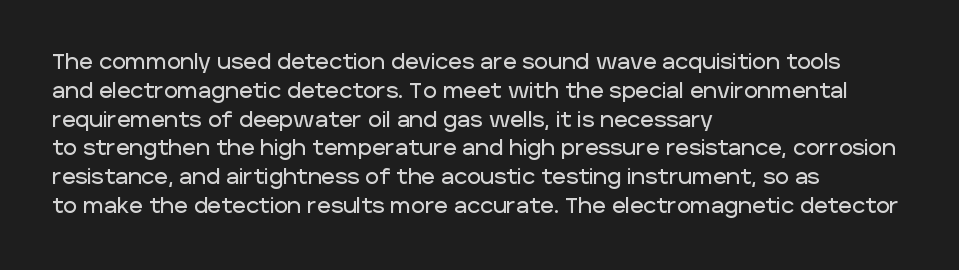
The image shows 21 px text type, upright; set left-aligned, normal line spacing (1.37x), normal letter spacing, not underlined.
